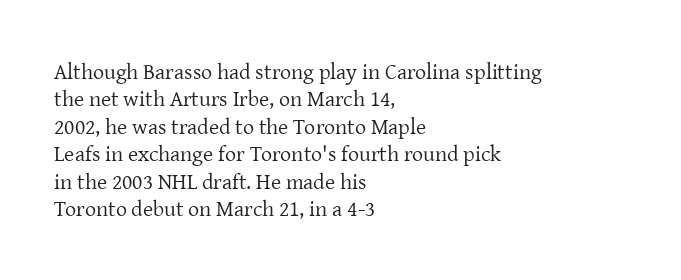
Counters stay open thanks to moderate or lighter strokes. All the whitespace from short lines collects on the right. Normally led — the rows are evenly, conventionally spaced. The glyphs are unaccompanied by any horizontal stroke below them.
